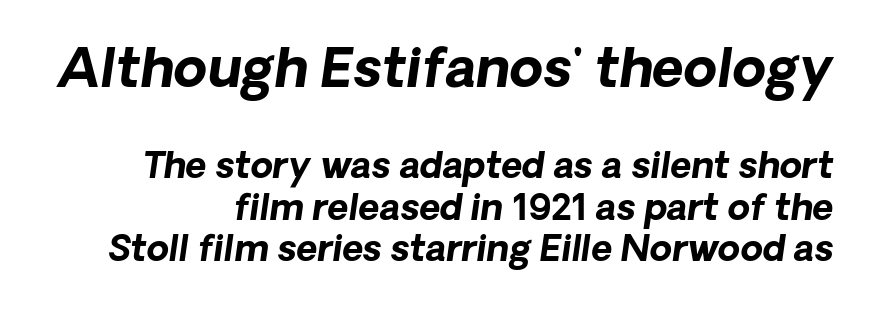
The image shows 54 px bold type, italic (leaning right); set right-aligned, tight line spacing (1.15x), normal letter spacing, not underlined; the first (top) block is 1.5x larger; low stroke contrast and a medium x-height.
